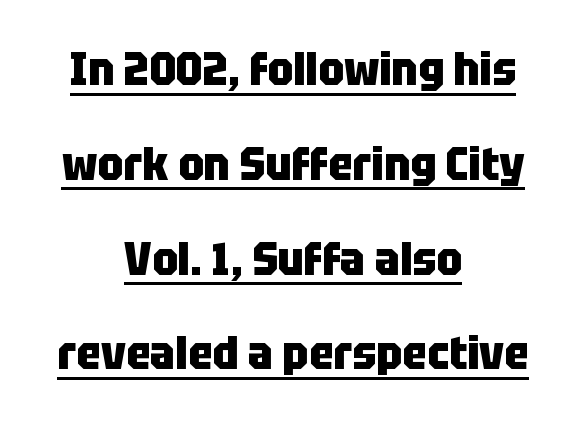
{"serif": "no", "italic": "no", "bold": "yes", "weight": "heavy", "width": "condensed", "stroke_contrast": "low", "x_height": "large", "monospaced": "no", "underline": "yes", "align": "center", "line_spacing": "loose", "line_spacing_ratio": 2.06, "letter_spacing": "normal", "letter_spacing_em": 0.0, "glyph_px": 46}
